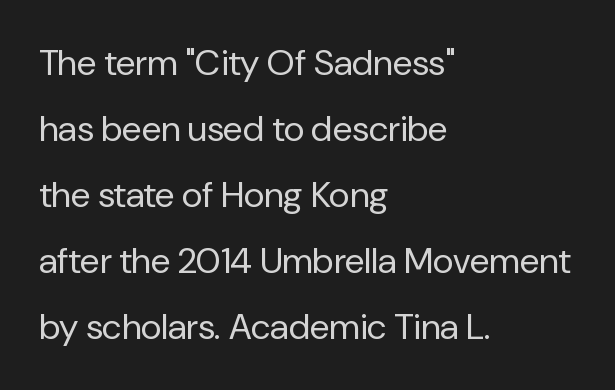
{"serif": "no", "italic": "no", "bold": "no", "weight": "regular", "width": "normal", "stroke_contrast": "low", "x_height": "medium", "monospaced": "no", "underline": "no", "align": "left", "line_spacing_ratio": 1.83, "letter_spacing": "normal", "letter_spacing_em": 0.0, "glyph_px": 36}
